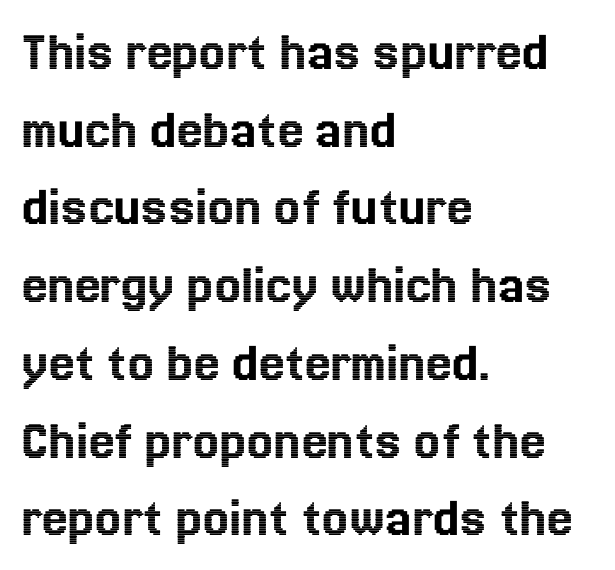
Q: Is the text italic (slanted)? A: No, it is upright.
Q: Is the text underlined? A: No.
Q: How is the paragraph aligned? A: Left-aligned.
Q: Is the spacing between letters normal or unusually wide? A: Normal.
Q: Is the spacing between lines tight, normal or loose? A: Normal.
Q: Width (condensed, normal, or wide)? A: Normal.
Q: x-height? A: Medium.
Q: Monospaced? A: No.
